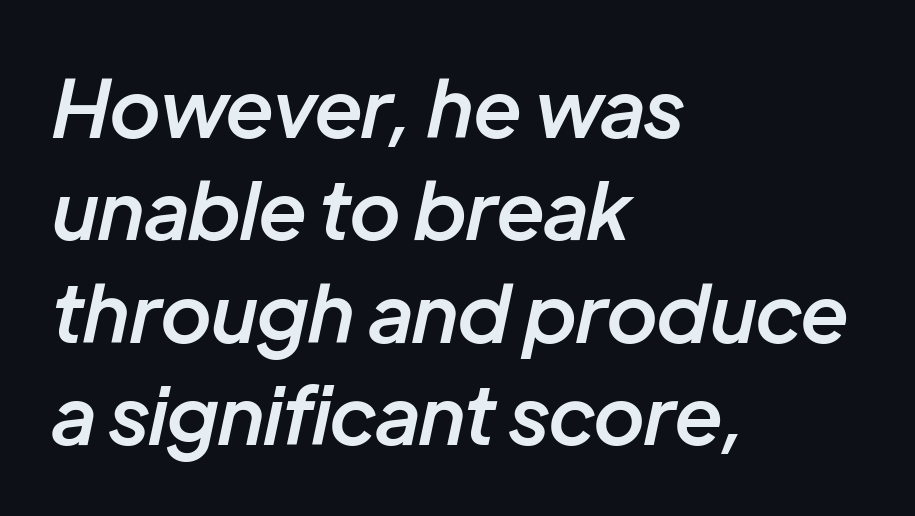
Beneath every word, the page is bare. These lines carry some extra weight — a demibold, not a full bold. The space between consecutive lines is moderate. Proportional: the letters do not fall into vertical columns. In terms of posture, this sample is oblique.
